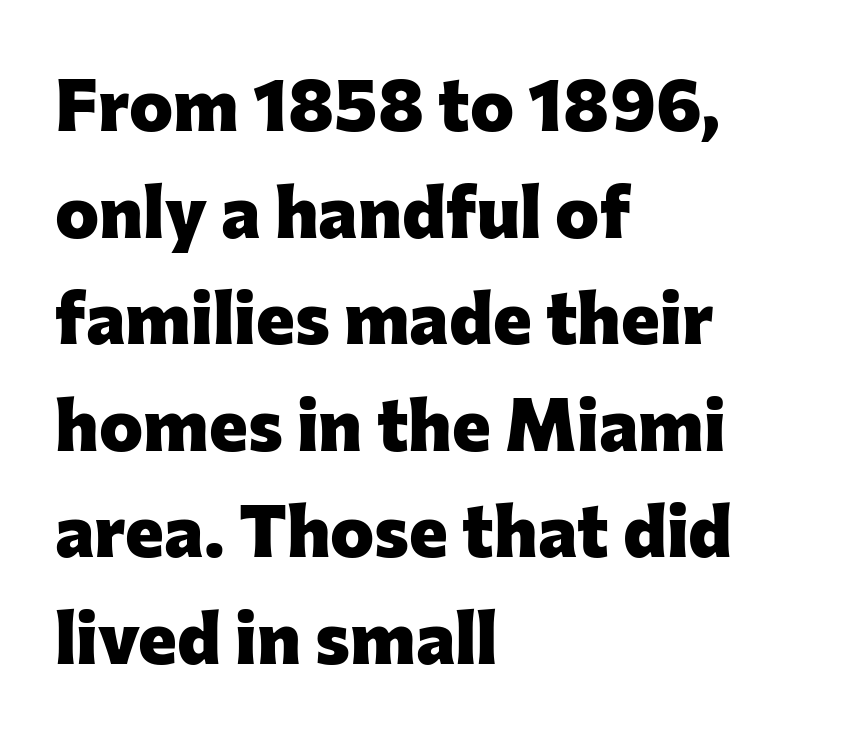
This rendering uses left alignment, leaving the right contour irregular. Letters rest on an invisible, unmarked baseline. The characters look thick and weighty, a clear bold. The vertical gap from one line to the next is medium. You can tell it's not italic because the verticals are truly vertical.
